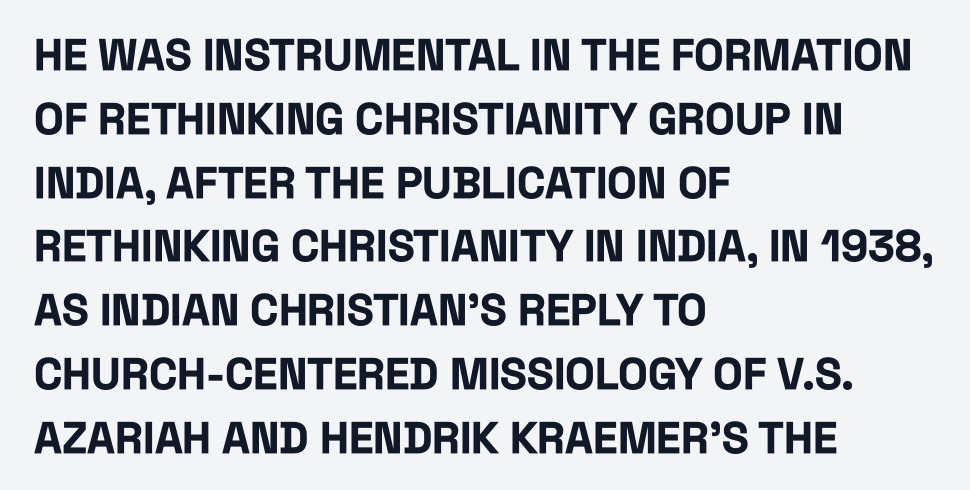
The image shows 44 px bold, condensed sans-serif type, upright; set left-aligned, normal line spacing (1.45x), normal letter spacing, not underlined; low stroke contrast and a large x-height.
